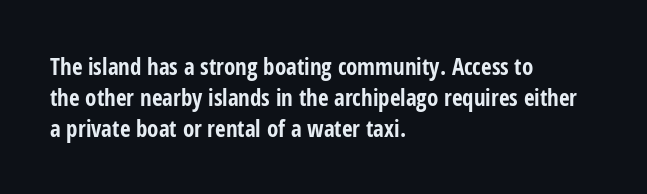
{"italic": "no", "bold": "yes", "underline": "no", "align": "left", "line_spacing": "normal", "line_spacing_ratio": 1.34, "letter_spacing": "normal", "letter_spacing_em": 0.0, "glyph_px": 23}
